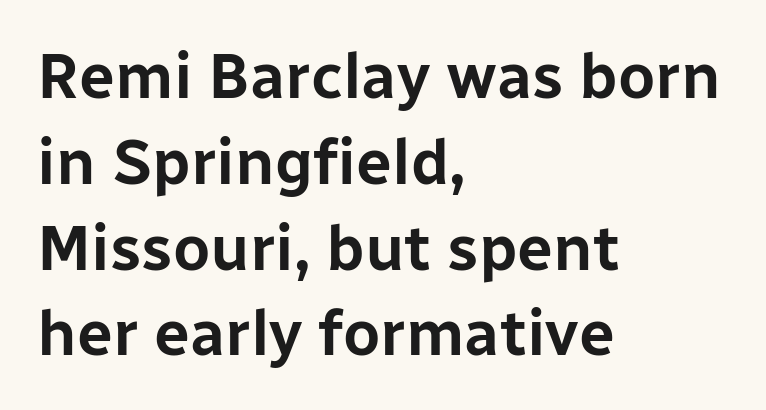
The image shows 64 px sans-serif type, upright; set left-aligned, normal line spacing (1.34x), normal letter spacing, not underlined; low stroke contrast and a medium x-height.
